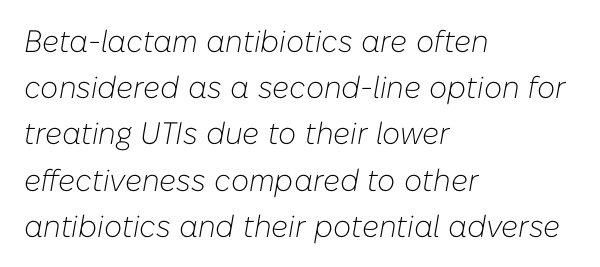
The image shows 31 px light type, italic (leaning right); set left-aligned, normal line spacing (1.49x), normal letter spacing, not underlined; low stroke contrast and a medium x-height.
